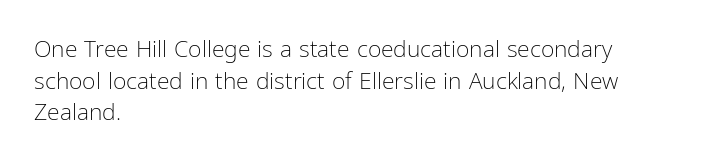
Q: Is the text bold? A: No.
Q: Is the text italic (slanted)? A: No, it is upright.
Q: Is the text underlined? A: No.
Q: How is the paragraph aligned? A: Left-aligned.
Q: Is the spacing between letters normal or unusually wide? A: Normal.
Q: Is the spacing between lines tight, normal or loose? A: Normal.
